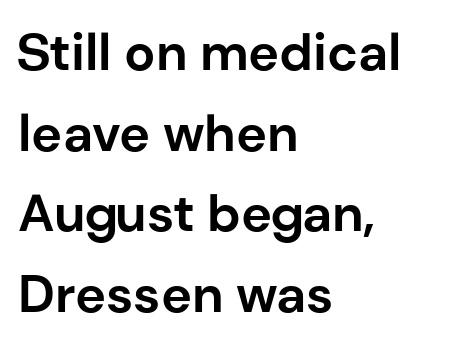
Italic: no, the glyphs are upright roman. In terms of leading, this rendering sits right in the middle. Character widths vary here, with narrow letters taking less room than wide ones. Letter spacing: default.
